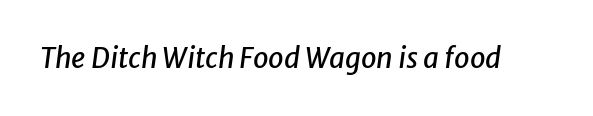
{"italic": "yes", "lean": "right", "slant_degrees": 8, "width": "normal", "stroke_contrast": "low", "x_height": "medium", "monospaced": "no", "underline": "no", "letter_spacing": "normal", "letter_spacing_em": 0.0, "glyph_px": 28}
